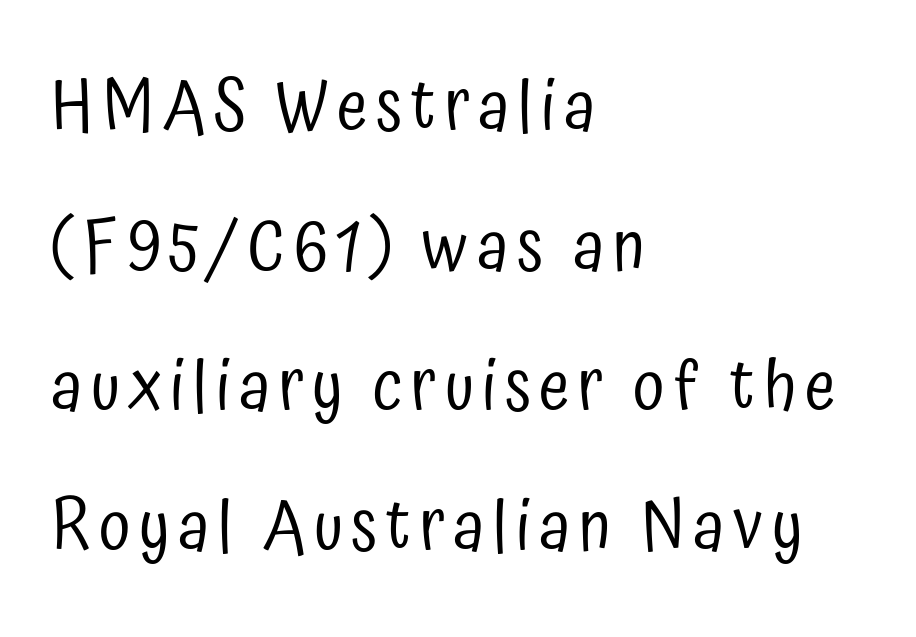
{"serif": "no", "italic": "no", "bold": "no", "weight": "regular", "width": "condensed", "stroke_contrast": "low", "x_height": "medium", "monospaced": "no", "underline": "no", "align": "left", "line_spacing": "loose", "line_spacing_ratio": 2.0, "glyph_px": 70}
